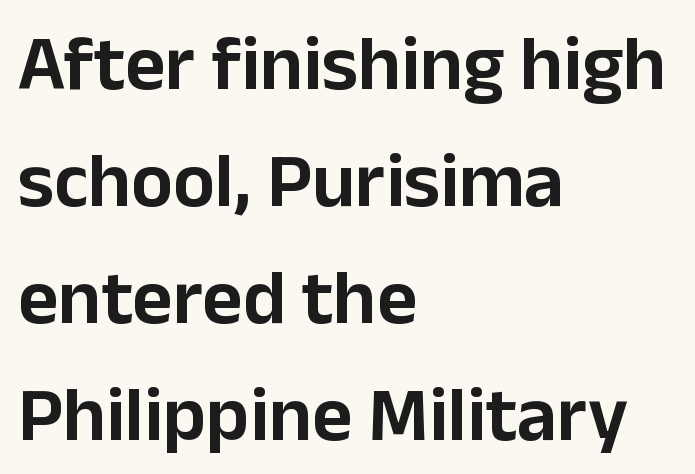
{"serif": "no", "italic": "no", "width": "normal", "stroke_contrast": "low", "x_height": "medium", "monospaced": "no", "underline": "no", "align": "left", "line_spacing": "normal", "line_spacing_ratio": 1.5, "letter_spacing": "normal", "letter_spacing_em": 0.0, "glyph_px": 78}
